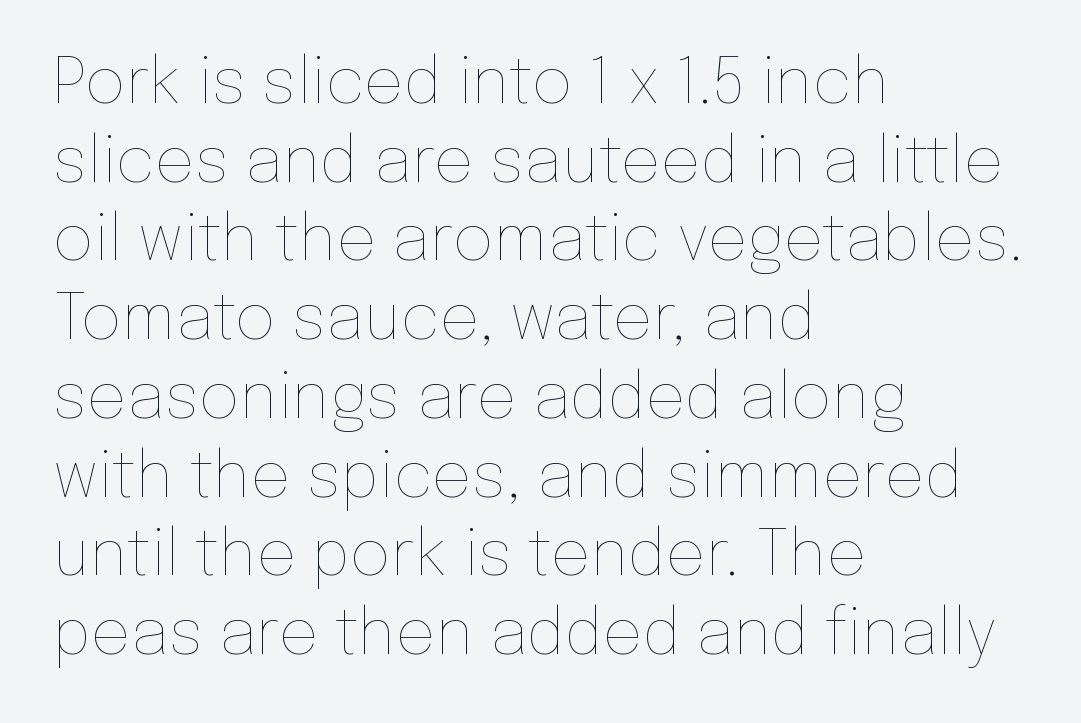
When letters stand straight like this, we call the style roman or upright. The strokes are not fattened; the text isn't bold. Characters follow at the spacing the type designer built in. These lines sit exactly where default settings would place them. Character widths vary here, with narrow letters taking less room than wide ones.
